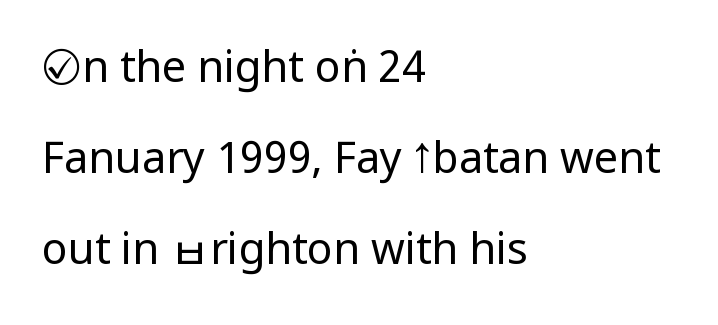
{"serif": "no", "italic": "no", "bold": "no", "weight": "regular", "width": "condensed", "stroke_contrast": "low", "x_height": "large", "monospaced": "no", "underline": "no", "align": "left", "line_spacing": "loose", "line_spacing_ratio": 2.12, "letter_spacing": "normal", "letter_spacing_em": 0.0, "glyph_px": 43}
